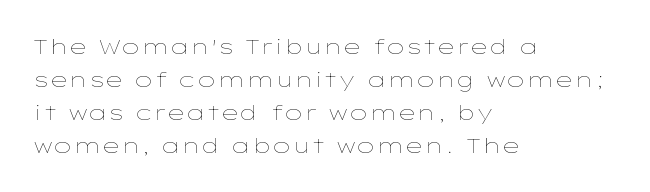
{"italic": "no", "bold": "no", "underline": "no", "align": "left", "line_spacing": "normal", "line_spacing_ratio": 1.57, "letter_spacing": "normal", "letter_spacing_em": 0.0, "glyph_px": 21}
